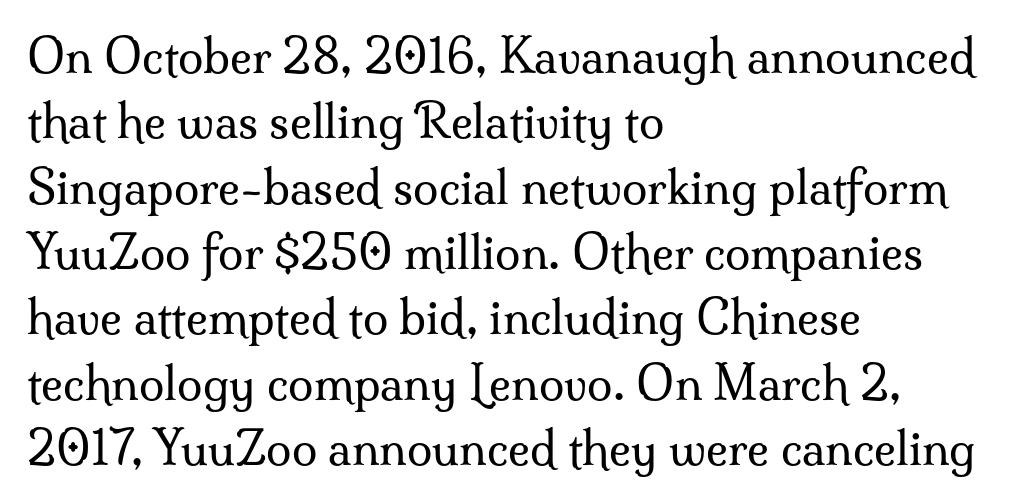
The image shows 46 px regular-weight serif type, upright; set left-aligned, normal line spacing (1.42x), normal letter spacing, not underlined; medium stroke contrast and a small x-height.
